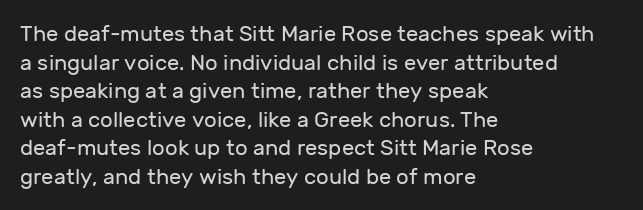
{"italic": "no", "bold": "no", "underline": "no", "align": "left", "line_spacing": "normal", "line_spacing_ratio": 1.3, "letter_spacing": "normal", "letter_spacing_em": 0.0, "glyph_px": 22}
